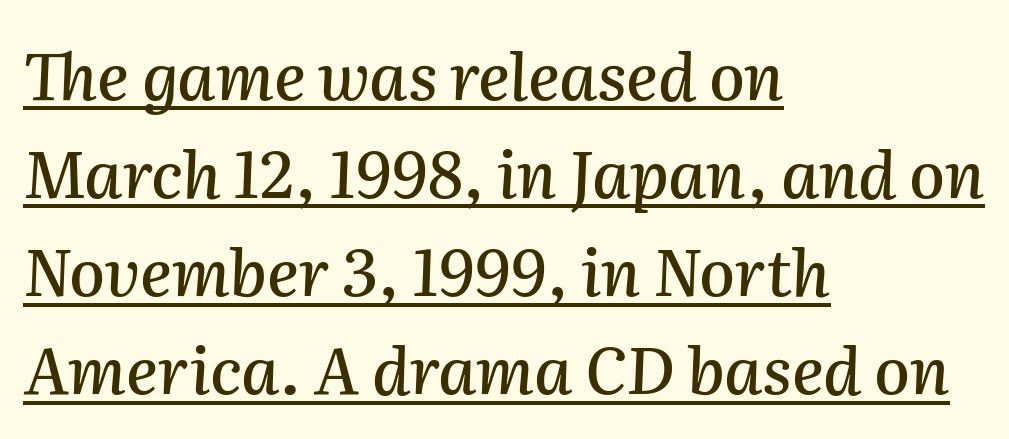
{"italic": "yes", "lean": "right", "slant_degrees": 2, "width": "normal", "stroke_contrast": "medium", "x_height": "medium", "monospaced": "no", "underline": "yes", "align": "left", "line_spacing": "normal", "line_spacing_ratio": 1.51, "letter_spacing": "normal", "letter_spacing_em": 0.0, "glyph_px": 65}
